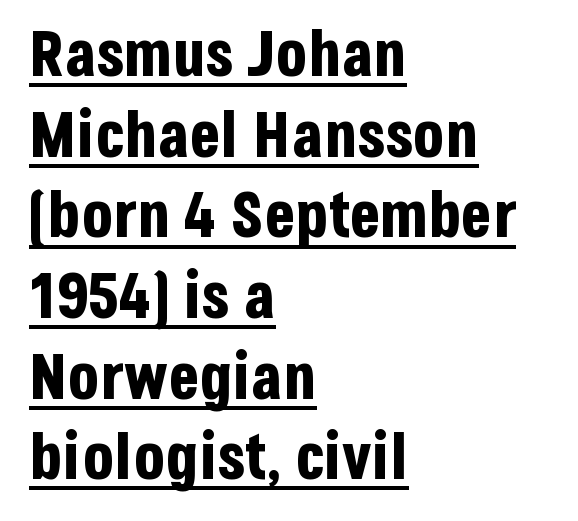
Q: Is the text bold? A: Yes.
Q: Is the text italic (slanted)? A: No, it is upright.
Q: Is the typeface a serif or a sans-serif typeface? A: Sans-serif.
Q: Is the text underlined? A: Yes.
Q: How is the paragraph aligned? A: Left-aligned.
Q: Is the spacing between letters normal or unusually wide? A: Normal.
Q: Is the spacing between lines tight, normal or loose? A: Normal.
Q: Width (condensed, normal, or wide)? A: Condensed.
Q: Stroke contrast? A: Low.
Q: x-height? A: Large.
Q: Monospaced? A: No.
